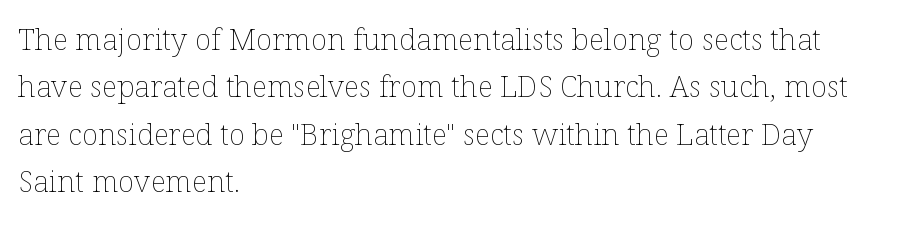
Q: Is the text bold? A: No.
Q: Is the text italic (slanted)? A: No, it is upright.
Q: Is the text underlined? A: No.
Q: How is the paragraph aligned? A: Left-aligned.
Q: Is the spacing between letters normal or unusually wide? A: Normal.
Q: Is the spacing between lines tight, normal or loose? A: Normal.
Q: Width (condensed, normal, or wide)? A: Normal.
Q: Stroke contrast? A: Low.
Q: x-height? A: Medium.
Q: Monospaced? A: No.
